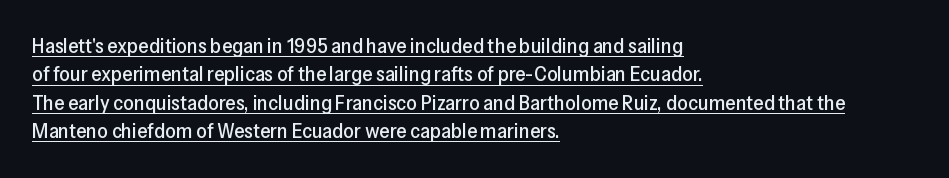
The image shows 21 px text type, upright; set left-aligned, normal line spacing (1.35x), normal letter spacing, underlined.
